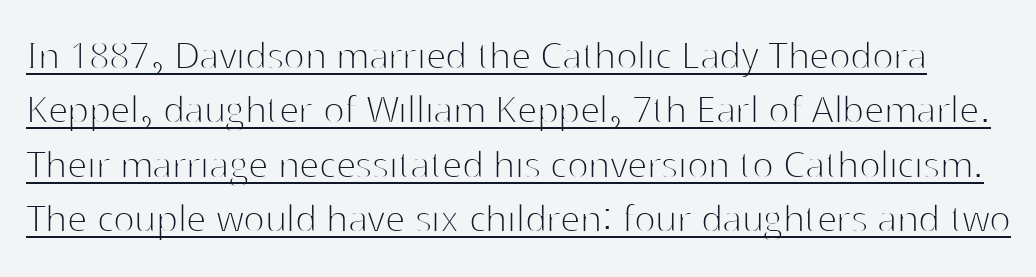
Compared with a typical body face, this is equally light or lighter still. Does the lettering tilt? It doesn't — this is upright. A typesetter would call this zero additional tracking. This is underlined copy, the kind a proofreader might mark for attention. I'd call this a sans setting — the letters go barefoot. You could not count columns in this text — the font is proportionally spaced.
